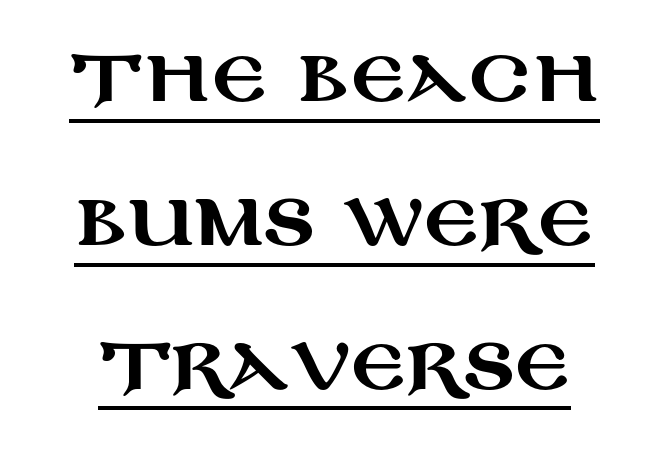
Q: Is the text italic (slanted)? A: No, it is upright.
Q: Is the typeface a serif or a sans-serif typeface? A: Sans-serif.
Q: Is the text underlined? A: Yes.
Q: Is the spacing between letters normal or unusually wide? A: Normal.
Q: Is the spacing between lines tight, normal or loose? A: Loose.
Q: Width (condensed, normal, or wide)? A: Wide.
Q: Stroke contrast? A: Medium.
Q: x-height? A: Large.
Q: Monospaced? A: No.
